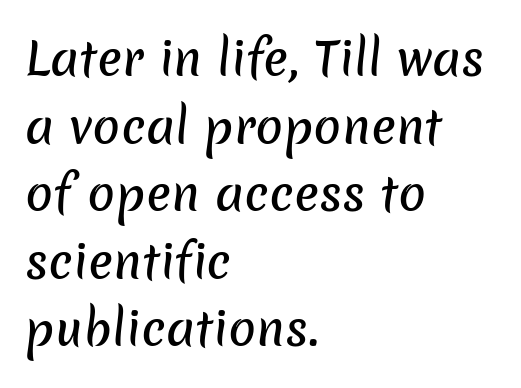
Q: Is the typeface a serif or a sans-serif typeface? A: Sans-serif.
Q: Is the text underlined? A: No.
Q: How is the paragraph aligned? A: Left-aligned.
Q: Is the spacing between letters normal or unusually wide? A: Normal.
Q: Is the spacing between lines tight, normal or loose? A: Normal.
Q: Width (condensed, normal, or wide)? A: Normal.
Q: Stroke contrast? A: Low.
Q: x-height? A: Medium.
Q: Monospaced? A: No.
